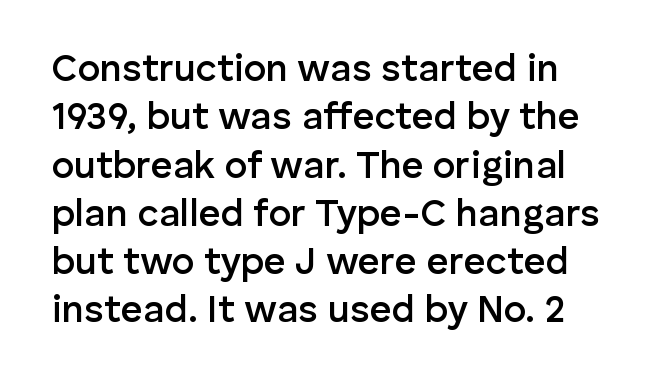
{"serif": "no", "italic": "no", "bold": "semi", "weight": "semibold", "width": "normal", "stroke_contrast": "low", "x_height": "medium", "monospaced": "no", "underline": "no", "line_spacing": "normal", "line_spacing_ratio": 1.27, "letter_spacing": "normal", "letter_spacing_em": 0.0, "glyph_px": 38}
